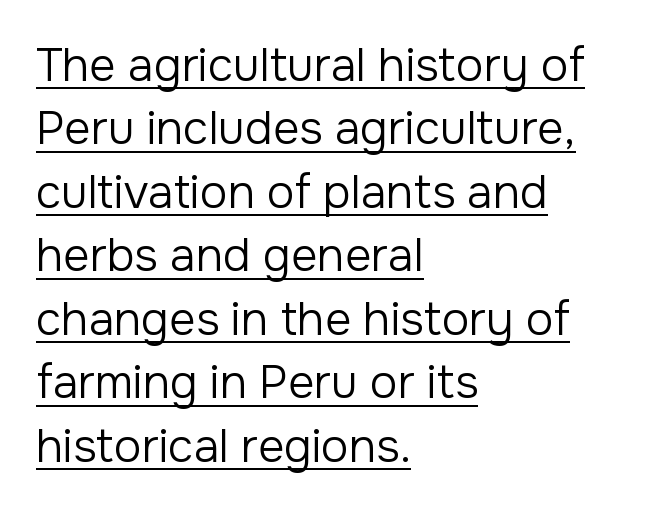
{"serif": "no", "italic": "no", "bold": "no", "weight": "regular", "width": "normal", "stroke_contrast": "low", "x_height": "medium", "monospaced": "no", "underline": "yes", "align": "left", "line_spacing": "normal", "line_spacing_ratio": 1.38, "letter_spacing": "normal", "letter_spacing_em": 0.0, "glyph_px": 46}
